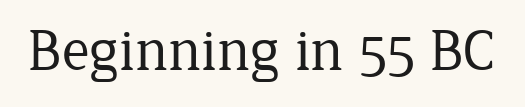
The weight would be labelled regular, book, light, or lighter still. The text was rendered using a seriffed face with decorative stroke endings. The specimen omits any rule beneath the text block's lines. When letters stand straight like this, we call the style roman or upright. Nothing unusual about the tracking: characters are spaced as the font intends. You could not count columns in this text — the font is proportionally spaced.
